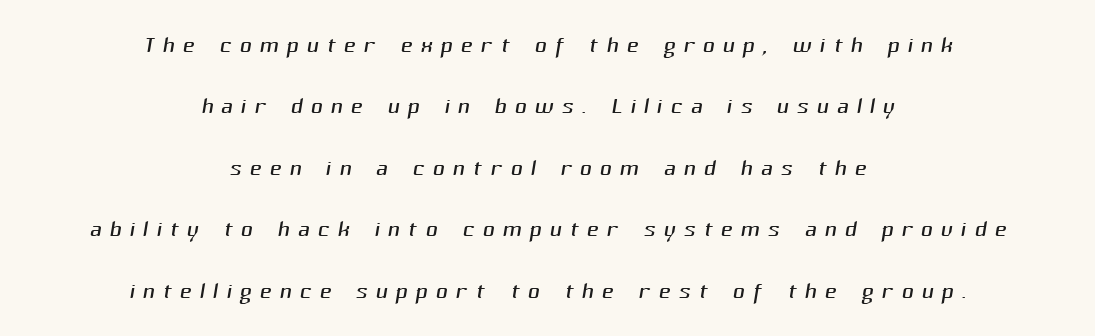
Q: Is the text bold? A: No.
Q: Is the typeface a serif or a sans-serif typeface? A: Sans-serif.
Q: Is the text underlined? A: No.
Q: How is the paragraph aligned? A: Centered.
Q: Is the spacing between letters normal or unusually wide? A: Unusually wide.
Q: Width (condensed, normal, or wide)? A: Normal.
Q: Stroke contrast? A: Medium.
Q: x-height? A: Medium.
Q: Monospaced? A: No.
